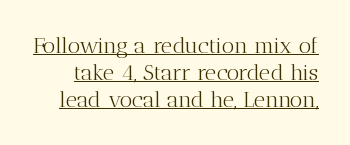
{"italic": "no", "bold": "no", "underline": "yes", "line_spacing_ratio": 1.22, "letter_spacing": "normal", "letter_spacing_em": 0.0, "glyph_px": 22}
